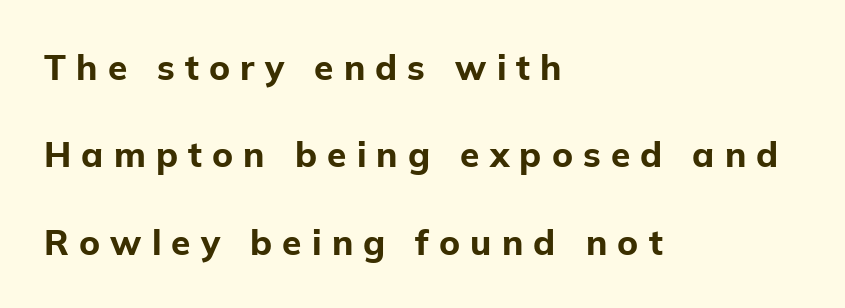
The image shows 35 px bold sans-serif type, upright; set left-aligned, loose line spacing (2.5x), unusually wide letter spacing (+0.29 em), not underlined; low stroke contrast and a medium x-height.
